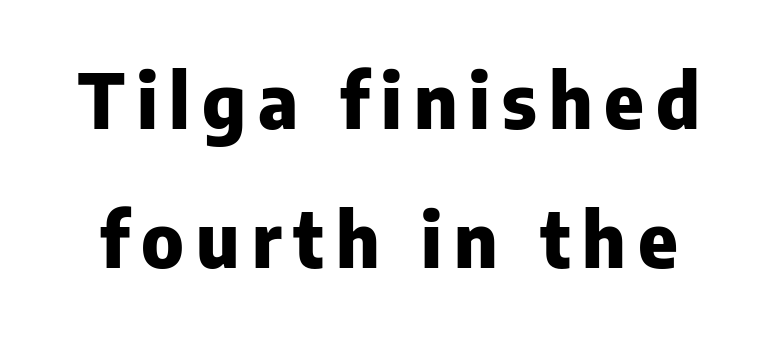
Posture: vertical. This sample has the flowing, uneven cadence of proportional lettering. The letters are bold, with thick, heavy strokes. Font category for this specimen: sans-serif. Underlining? Definitely not there.
